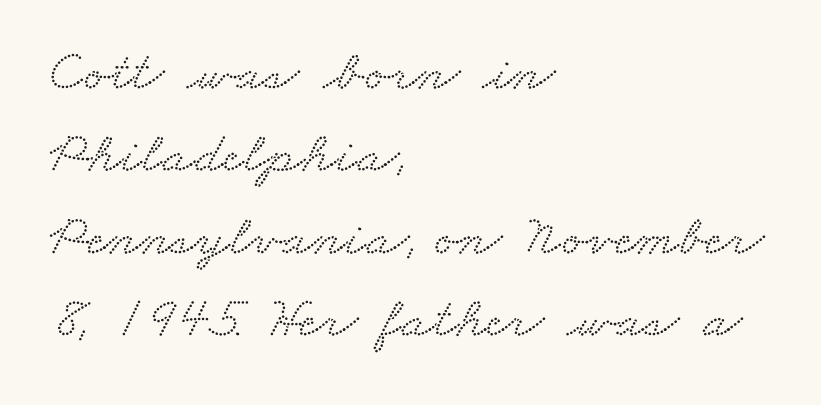
The image shows 58 px wide type; set left-aligned, normal line spacing (1.42x), normal letter spacing, not underlined; low stroke contrast and a small x-height.
